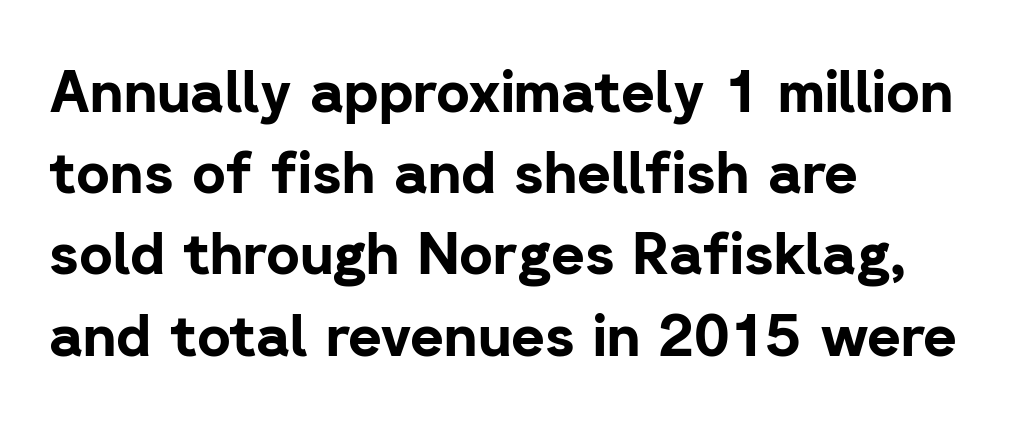
Q: Is the text bold? A: Yes.
Q: Is the text italic (slanted)? A: No, it is upright.
Q: Is the typeface a serif or a sans-serif typeface? A: Sans-serif.
Q: Is the text underlined? A: No.
Q: How is the paragraph aligned? A: Left-aligned.
Q: Is the spacing between letters normal or unusually wide? A: Normal.
Q: Is the spacing between lines tight, normal or loose? A: Normal.
Q: Width (condensed, normal, or wide)? A: Normal.
Q: Stroke contrast? A: Low.
Q: x-height? A: Medium.
Q: Monospaced? A: No.
